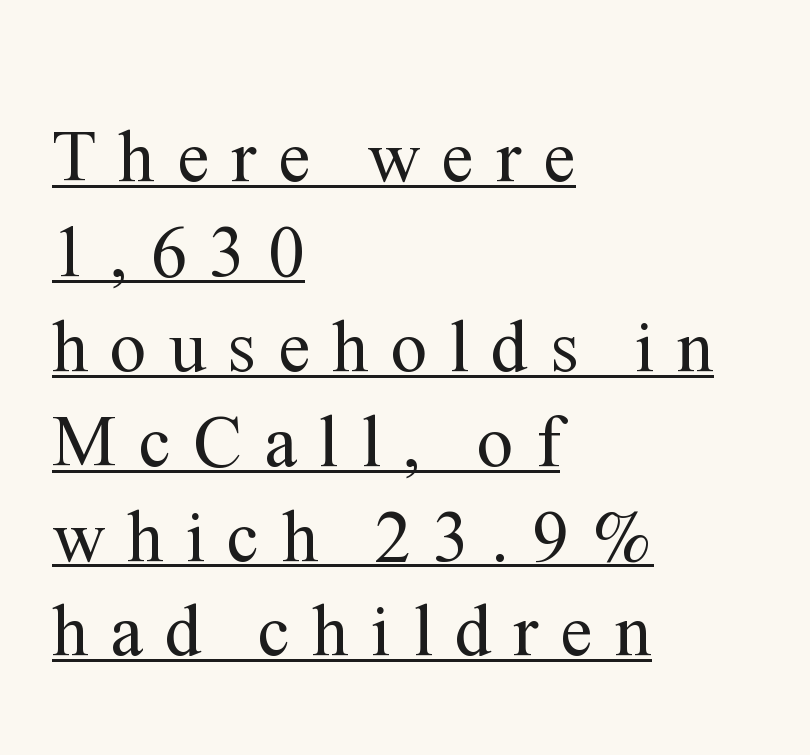
Q: Is the text bold? A: No.
Q: Is the text italic (slanted)? A: No, it is upright.
Q: Is the typeface a serif or a sans-serif typeface? A: Serif.
Q: Is the text underlined? A: Yes.
Q: How is the paragraph aligned? A: Left-aligned.
Q: Is the spacing between letters normal or unusually wide? A: Unusually wide.
Q: Is the spacing between lines tight, normal or loose? A: Normal.
Q: Width (condensed, normal, or wide)? A: Normal.
Q: Stroke contrast? A: Medium.
Q: x-height? A: Medium.
Q: Monospaced? A: No.
